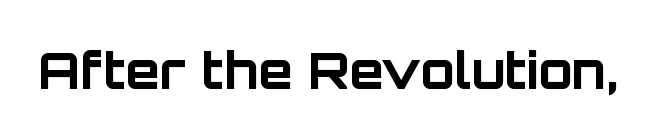
The image shows 50 px bold sans-serif type, upright; set normal letter spacing, not underlined; low stroke contrast and a large x-height.
